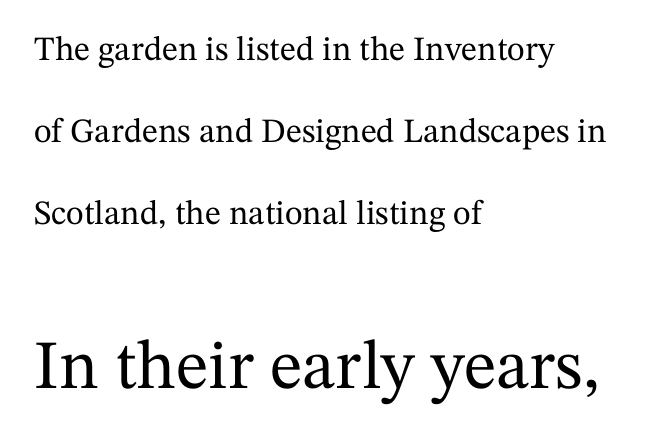
The zone under the glyphs is completely vacant. These lines are set flush left with a ragged right edge. Quick note: interline space is abundant. If you drew a line through each stem, it would be perfectly vertical. Bigger letters appear in the bottom chunk; the top chunk is reduced. The passage shown is typed in a proportional face where columns would drift.
